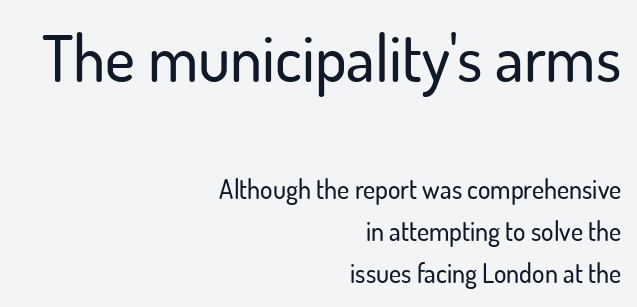
Q: Is the text italic (slanted)? A: No, it is upright.
Q: Is the typeface a serif or a sans-serif typeface? A: Sans-serif.
Q: Is the text underlined? A: No.
Q: How is the paragraph aligned? A: Right-aligned.
Q: Is the spacing between letters normal or unusually wide? A: Normal.
Q: Is the spacing between lines tight, normal or loose? A: Normal.
Q: Which block of text is set in a larger size, the first (top) or the second (bottom)? A: The first (top) one.
Q: Width (condensed, normal, or wide)? A: Normal.
Q: Stroke contrast? A: Low.
Q: x-height? A: Small.
Q: Monospaced? A: No.
